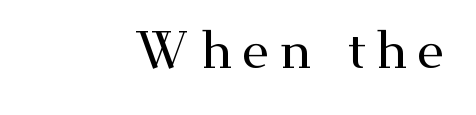
{"serif": "yes", "italic": "no", "width": "wide", "stroke_contrast": "medium", "x_height": "small", "monospaced": "no", "underline": "no", "align": "right", "glyph_px": 52}
